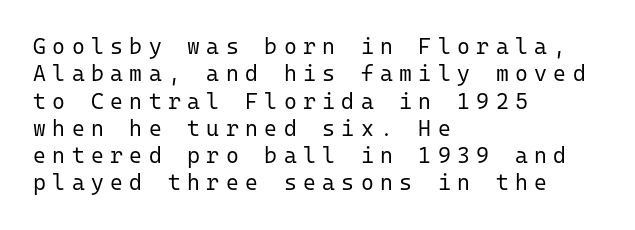
The image shows 22 px text type, upright; set left-aligned, line spacing 1.24x, unusually wide letter spacing (+0.29 em), not underlined.
